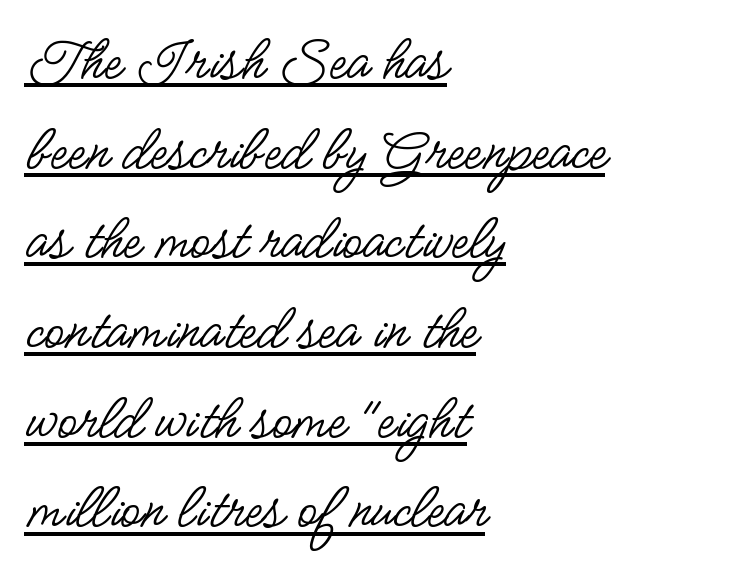
{"serif": "no", "bold": "no", "weight": "regular", "width": "condensed", "stroke_contrast": "low", "x_height": "small", "monospaced": "no", "underline": "yes", "align": "left", "line_spacing": "normal", "line_spacing_ratio": 1.38, "letter_spacing": "normal", "letter_spacing_em": 0.0, "glyph_px": 65}
